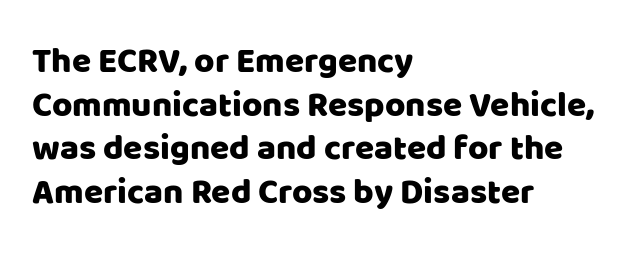
The image shows 35 px sans-serif type, upright; set left-aligned, normal line spacing (1.25x), normal letter spacing, not underlined; low stroke contrast and a large x-height.
